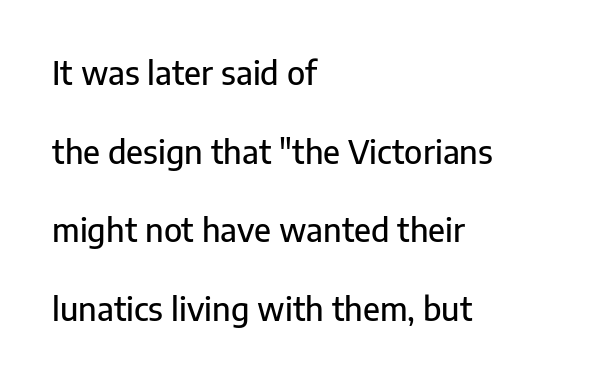
The image shows 32 px sans-serif type, upright; set left-aligned, loose line spacing (2.46x), normal letter spacing, not underlined; low stroke contrast and a medium x-height.
